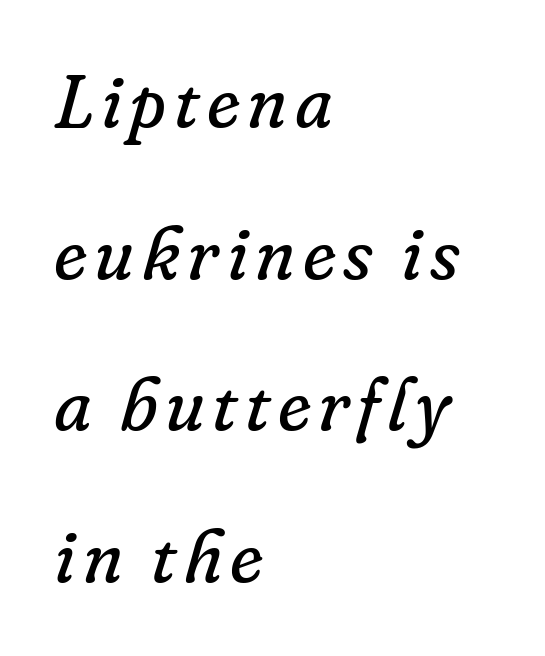
If you drew a ruler down the left edge, every line would touch it. It's the slanting kind of type. Weight class: somewhere from thin through regular. Note the varied advance widths — an 'i' is clearly narrower than an 'm'. Interline gaps are noticeably wide in this sample.
